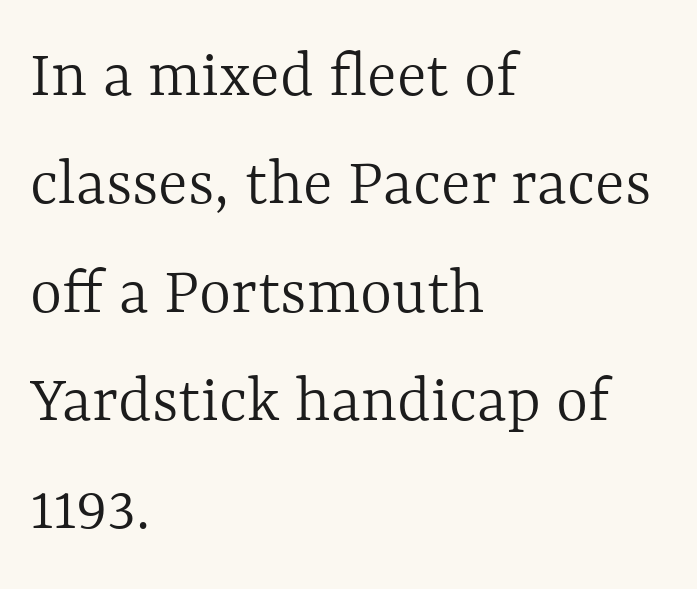
Leading matches the norm, producing a regular column. The letters advance in unequal steps, a hallmark of proportional type. The cut favours lightness, reaching ordinary text weight at its darkest. Where is the straight margin? On the left.
